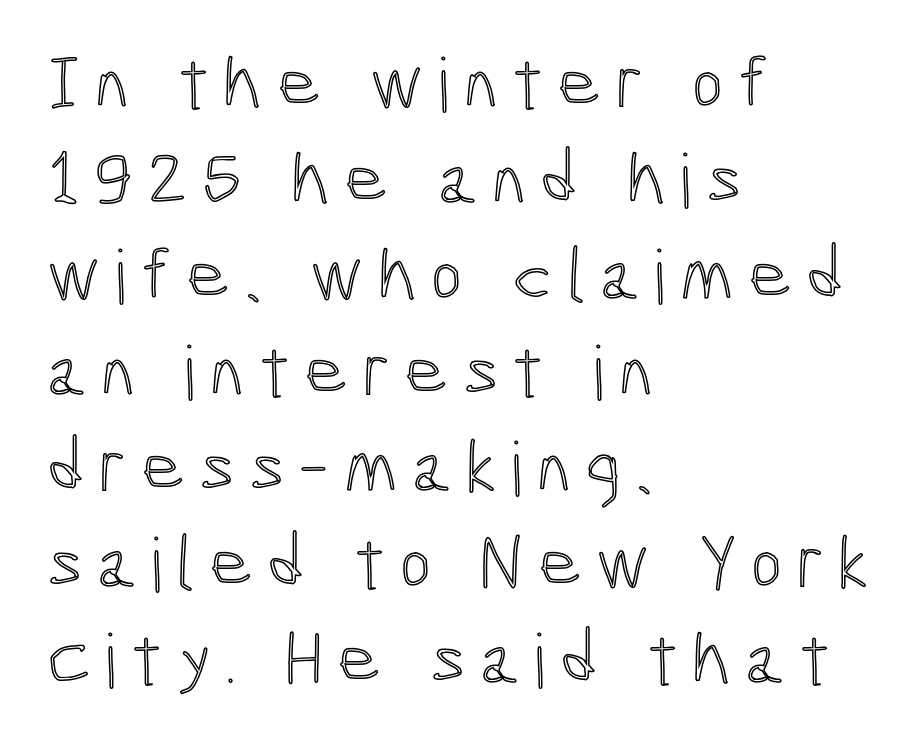
{"italic": "no", "width": "condensed", "x_height": "medium", "monospaced": "no", "underline": "no", "align": "left", "line_spacing": "normal", "line_spacing_ratio": 1.28, "glyph_px": 75}
